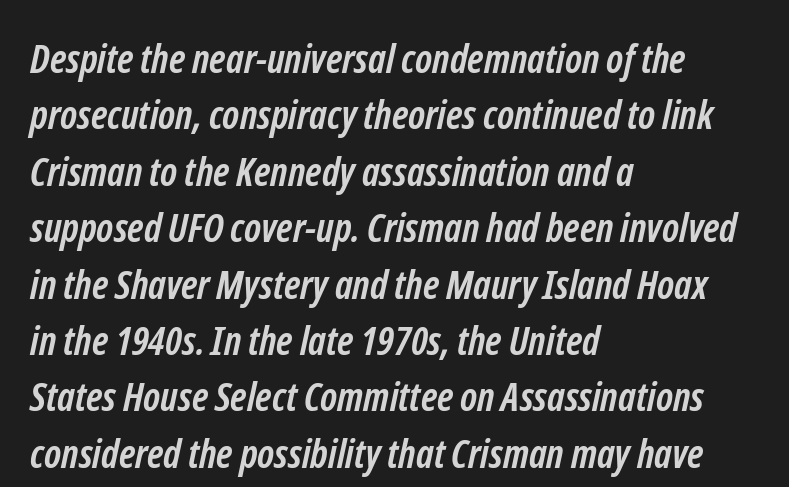
The image shows 40 px semibold, condensed sans-serif type; set left-aligned, normal line spacing (1.41x), normal letter spacing, not underlined; low stroke contrast and a medium x-height.
